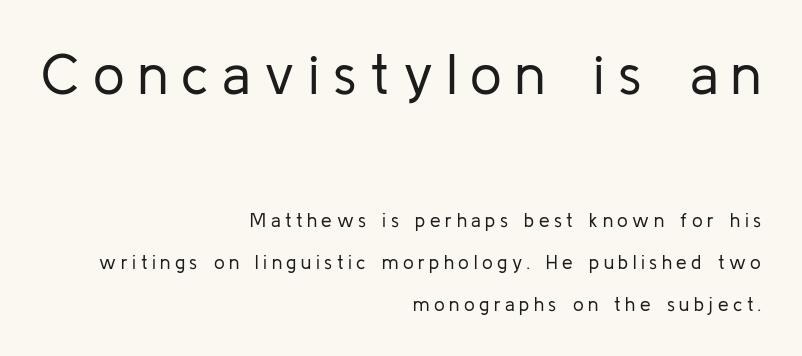
Q: Is the text bold? A: No.
Q: Is the text italic (slanted)? A: No, it is upright.
Q: Is the typeface a serif or a sans-serif typeface? A: Sans-serif.
Q: Is the text underlined? A: No.
Q: How is the paragraph aligned? A: Right-aligned.
Q: Is the spacing between letters normal or unusually wide? A: Unusually wide.
Q: Is the spacing between lines tight, normal or loose? A: Loose.
Q: Which block of text is set in a larger size, the first (top) or the second (bottom)? A: The first (top) one.
Q: Width (condensed, normal, or wide)? A: Normal.
Q: Stroke contrast? A: Low.
Q: x-height? A: Medium.
Q: Monospaced? A: No.
